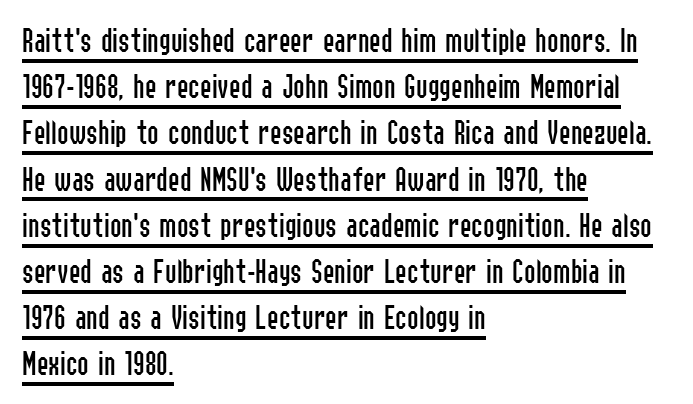
Q: Is the text bold? A: No.
Q: Is the text italic (slanted)? A: No, it is upright.
Q: Is the typeface a serif or a sans-serif typeface? A: Sans-serif.
Q: Is the text underlined? A: Yes.
Q: How is the paragraph aligned? A: Left-aligned.
Q: Is the spacing between letters normal or unusually wide? A: Normal.
Q: Is the spacing between lines tight, normal or loose? A: Normal.
Q: Width (condensed, normal, or wide)? A: Condensed.
Q: Stroke contrast? A: Low.
Q: x-height? A: Medium.
Q: Monospaced? A: No.
